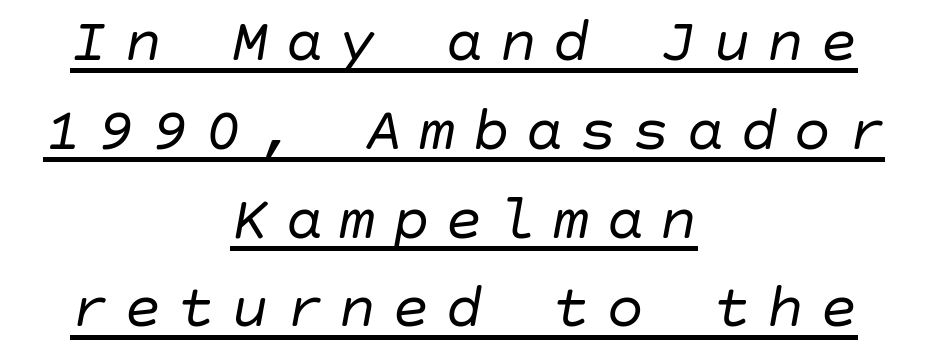
Successive baselines arrive at the customary interval. Which margin do the lines hug? Neither — every line sits in the middle. The axis of the letterforms is tilted away from vertical. This rendering widens character spacing well past its baseline value.
